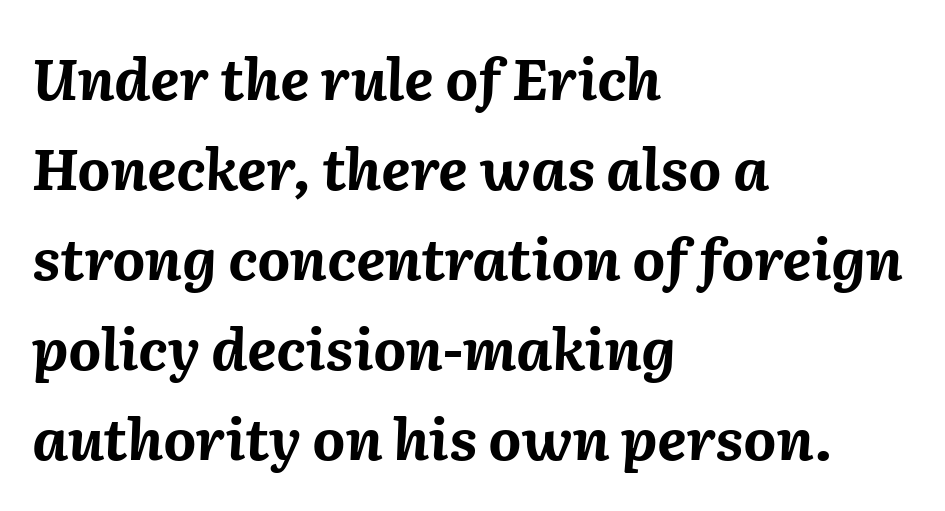
{"italic": "yes", "lean": "right", "slant_degrees": 2, "bold": "yes", "weight": "bold", "width": "normal", "stroke_contrast": "medium", "x_height": "medium", "monospaced": "no", "underline": "no", "align": "left", "line_spacing": "normal", "line_spacing_ratio": 1.58, "letter_spacing": "normal", "letter_spacing_em": 0.0, "glyph_px": 57}
